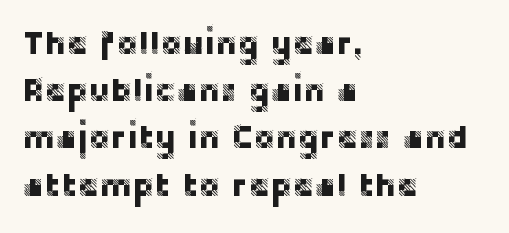
Q: Is the text italic (slanted)? A: No, it is upright.
Q: Is the typeface a serif or a sans-serif typeface? A: Sans-serif.
Q: Is the text underlined? A: No.
Q: How is the paragraph aligned? A: Left-aligned.
Q: Is the spacing between letters normal or unusually wide? A: Normal.
Q: Is the spacing between lines tight, normal or loose? A: Normal.
Q: Width (condensed, normal, or wide)? A: Normal.
Q: Stroke contrast? A: Low.
Q: x-height? A: Large.
Q: Monospaced? A: No.
